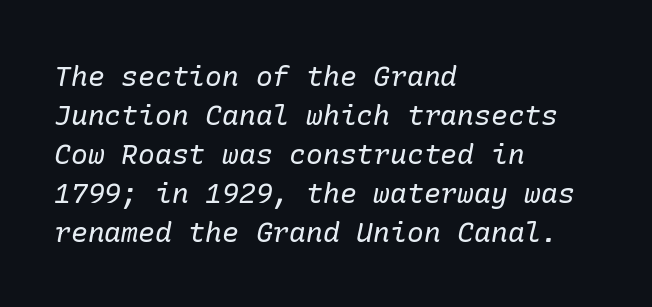
Q: Is the text bold? A: No.
Q: Is the text italic (slanted)? A: Yes, it leans right by about 10 degrees.
Q: Is the typeface a serif or a sans-serif typeface? A: Sans-serif.
Q: Is the text underlined? A: No.
Q: How is the paragraph aligned? A: Left-aligned.
Q: Is the spacing between letters normal or unusually wide? A: Normal.
Q: Is the spacing between lines tight, normal or loose? A: Normal.
Q: Width (condensed, normal, or wide)? A: Normal.
Q: Stroke contrast? A: Low.
Q: x-height? A: Medium.
